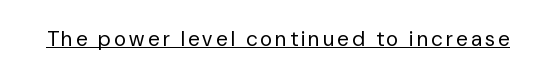
{"italic": "no", "bold": "no", "underline": "yes", "glyph_px": 21}
